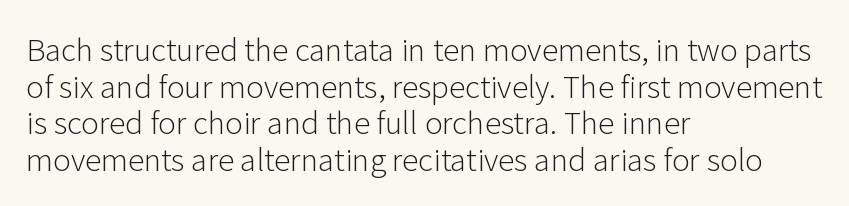
Q: Is the text bold? A: No.
Q: Is the text italic (slanted)? A: No, it is upright.
Q: Is the typeface a serif or a sans-serif typeface? A: Sans-serif.
Q: Is the text underlined? A: No.
Q: How is the paragraph aligned? A: Left-aligned.
Q: Is the spacing between letters normal or unusually wide? A: Normal.
Q: Width (condensed, normal, or wide)? A: Normal.
Q: Stroke contrast? A: Low.
Q: x-height? A: Medium.
Q: Monospaced? A: No.
